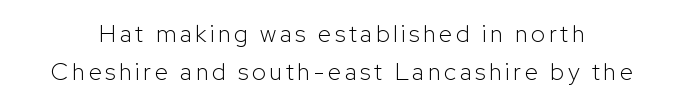
Q: Is the text bold? A: No.
Q: Is the text italic (slanted)? A: No, it is upright.
Q: Is the text underlined? A: No.
Q: Is the spacing between lines tight, normal or loose? A: Normal.
